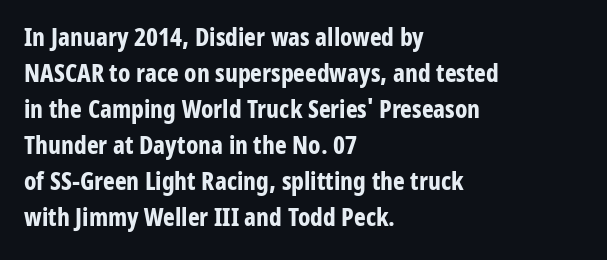
The image shows 25 px bold type, upright; set left-aligned, normal line spacing (1.44x), normal letter spacing, not underlined.
